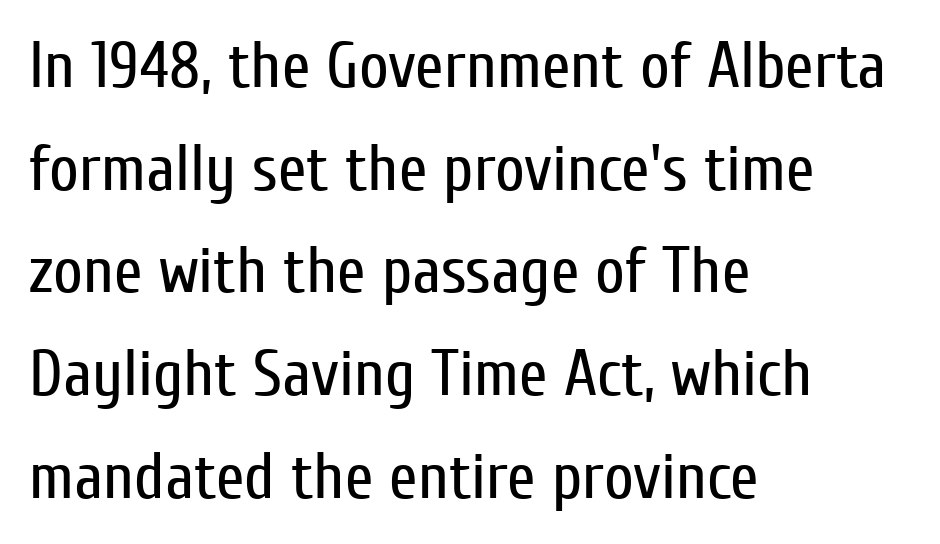
The image shows 65 px regular-weight, condensed sans-serif type, upright; set left-aligned, normal line spacing (1.58x), normal letter spacing, not underlined; low stroke contrast and a medium x-height.
